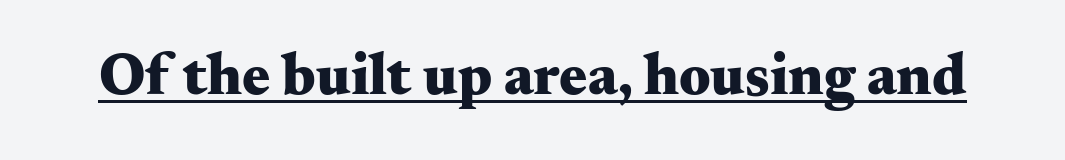
The image shows 59 px heavy, wide serif type, upright; set normal letter spacing, underlined; medium stroke contrast and a small x-height.
